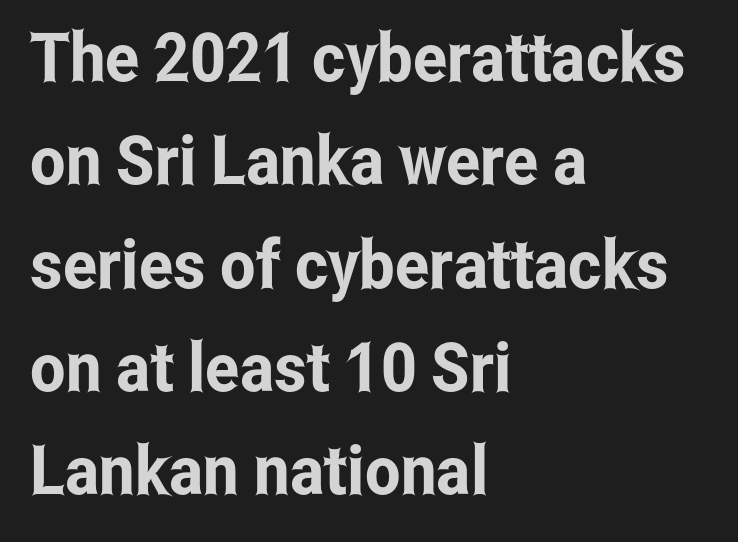
{"serif": "no", "italic": "no", "width": "condensed", "stroke_contrast": "low", "x_height": "medium", "monospaced": "no", "underline": "no", "align": "left", "line_spacing": "normal", "line_spacing_ratio": 1.52, "letter_spacing": "normal", "letter_spacing_em": 0.0, "glyph_px": 68}
